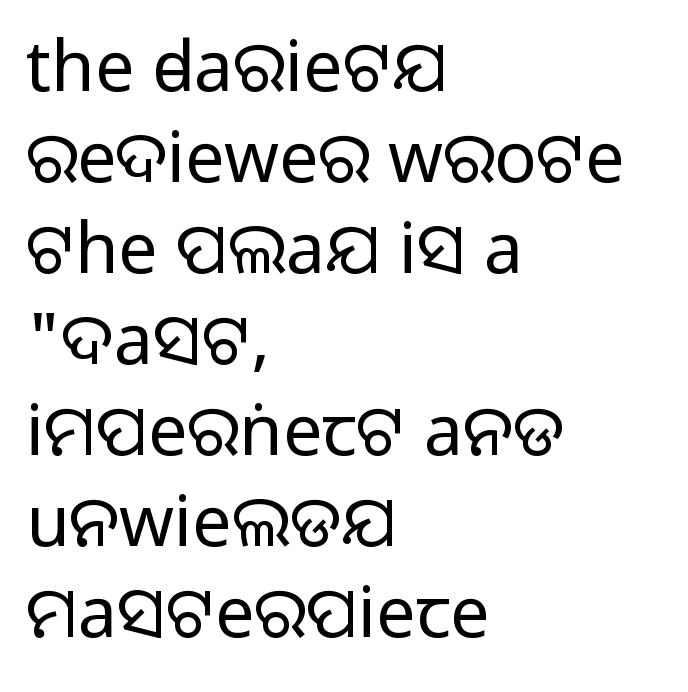
The image shows 70 px sans-serif type, upright; set left-aligned, normal line spacing (1.3x), normal letter spacing, not underlined; medium stroke contrast.
